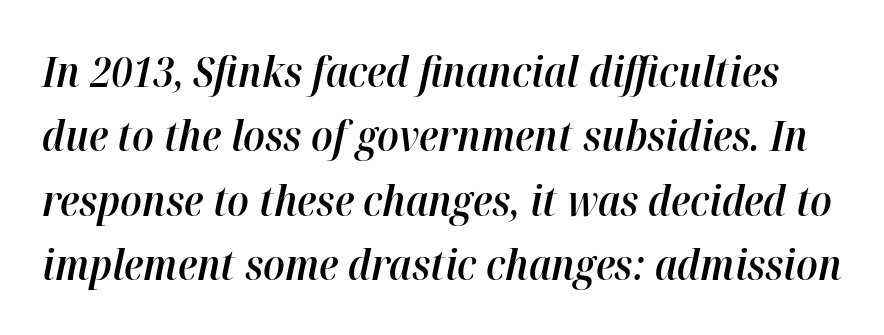
Q: Is the text bold? A: Semi-bold.
Q: Is the text italic (slanted)? A: Yes, it leans right by about 12 degrees.
Q: Is the text underlined? A: No.
Q: Is the spacing between letters normal or unusually wide? A: Normal.
Q: Is the spacing between lines tight, normal or loose? A: Normal.
Q: Width (condensed, normal, or wide)? A: Normal.
Q: Stroke contrast? A: High.
Q: x-height? A: Medium.
Q: Monospaced? A: No.
